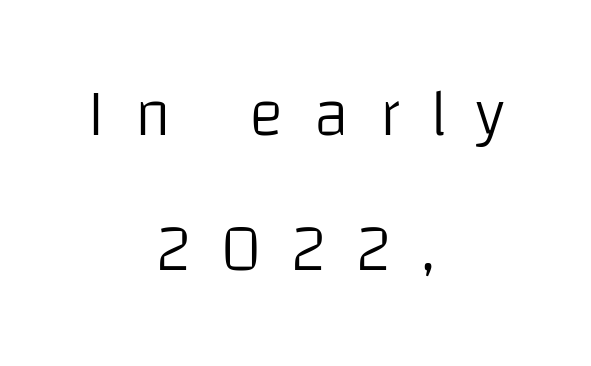
Q: Is the text bold? A: No.
Q: Is the text italic (slanted)? A: No, it is upright.
Q: Is the typeface a serif or a sans-serif typeface? A: Sans-serif.
Q: Is the text underlined? A: No.
Q: How is the paragraph aligned? A: Centered.
Q: Is the spacing between letters normal or unusually wide? A: Unusually wide.
Q: Is the spacing between lines tight, normal or loose? A: Loose.
Q: Width (condensed, normal, or wide)? A: Normal.
Q: Stroke contrast? A: Low.
Q: x-height? A: Large.
Q: Monospaced? A: No.
